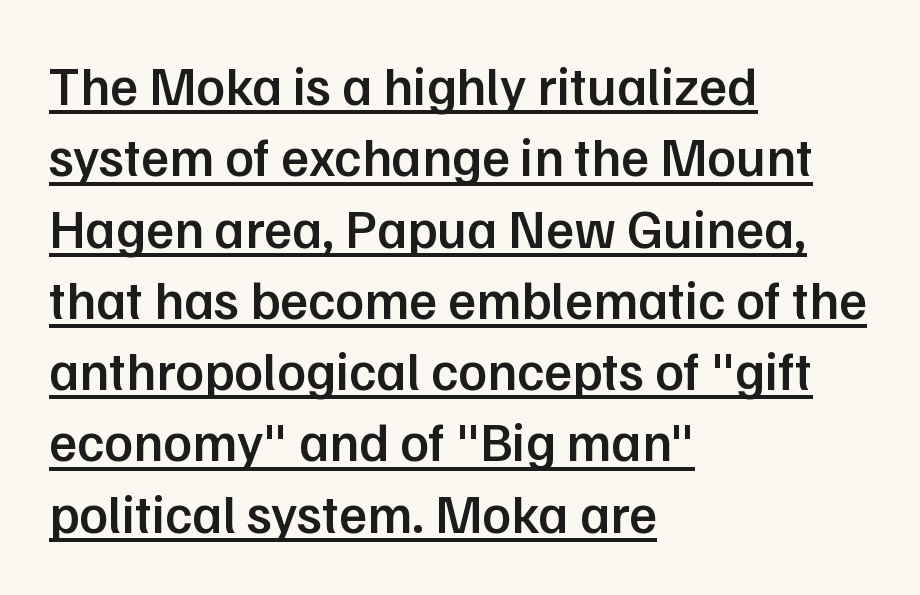
{"serif": "no", "italic": "no", "bold": "semi", "weight": "semibold", "width": "normal", "stroke_contrast": "low", "x_height": "medium", "monospaced": "no", "underline": "yes", "align": "left", "line_spacing": "normal", "line_spacing_ratio": 1.32, "letter_spacing": "normal", "letter_spacing_em": 0.0, "glyph_px": 54}
